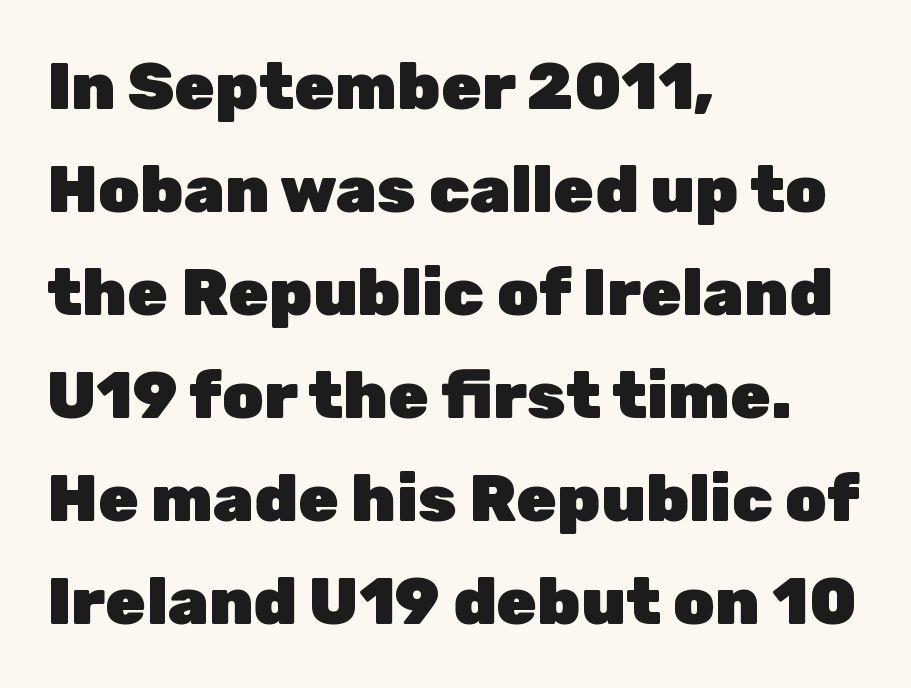
The image shows 66 px heavy sans-serif type, upright; set left-aligned, normal line spacing (1.56x), normal letter spacing, not underlined; low stroke contrast and a medium x-height.
